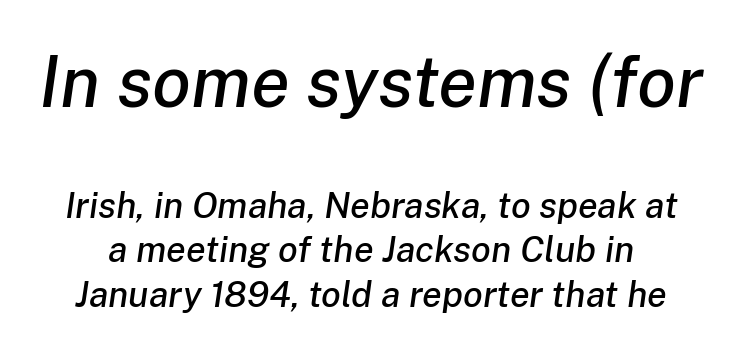
{"italic": "yes", "lean": "right", "slant_degrees": 8, "width": "normal", "stroke_contrast": "low", "x_height": "medium", "monospaced": "no", "underline": "no", "line_spacing_ratio": 1.23, "letter_spacing": "normal", "letter_spacing_em": 0.0, "larger_block": "first", "size_ratio": 1.97, "glyph_px": 71}
